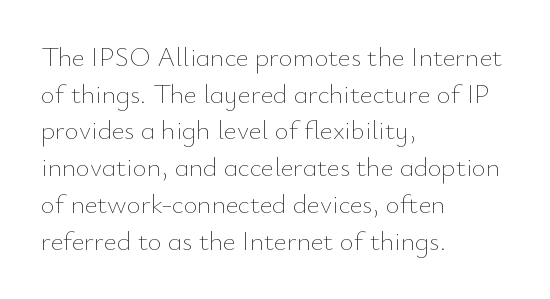
Reading down the block, your eye returns to a fixed left position each line. Do the letters lean? They stand straight. The strip under each line holds only bare page. Bold? No — there's no thickening of the strokes. Line spacing here is normal. Glyph-to-glyph distance matches everyday printed text.
